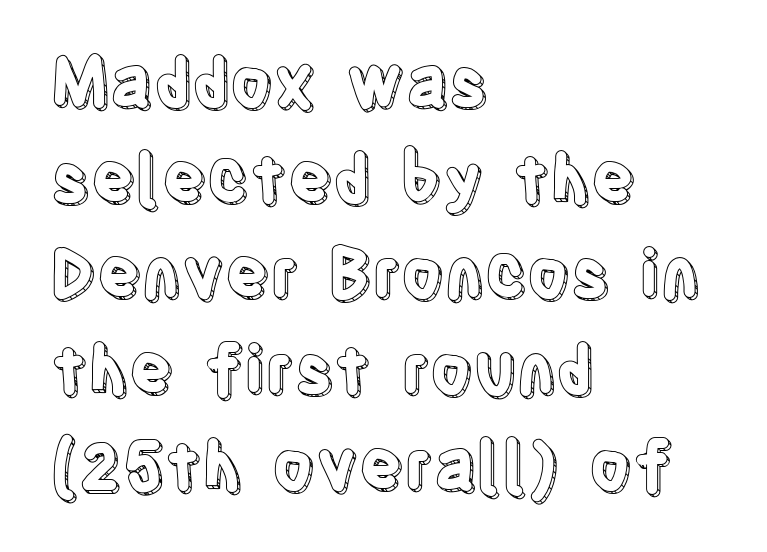
{"italic": "no", "width": "condensed", "x_height": "large", "monospaced": "no", "underline": "no", "align": "left", "line_spacing": "normal", "line_spacing_ratio": 1.45, "letter_spacing": "normal", "letter_spacing_em": 0.0, "glyph_px": 66}
